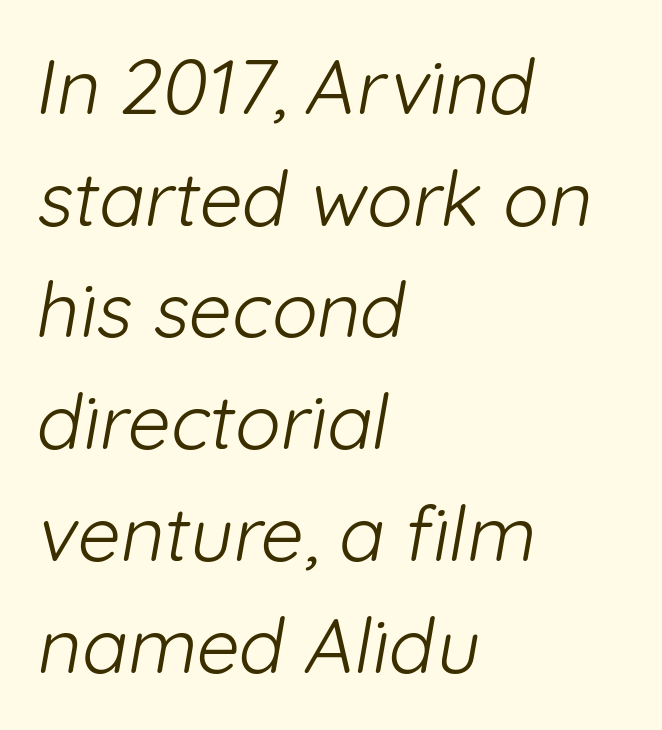
The rendering uses a moderate line-height, typical for paragraphs. Default kerning and tracking; the words read as compact shapes. Think of a printed novel: that variable character pitch is what you see here. Only glyphs here, with clear space below each row. The font sits on the lighter half of the weight spectrum, regular included.
